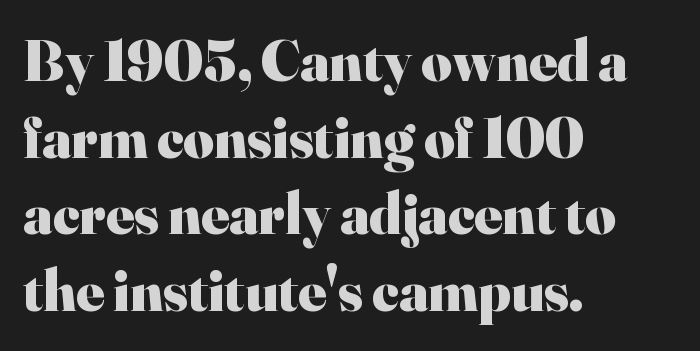
{"serif": "yes", "italic": "no", "bold": "yes", "weight": "heavy", "width": "normal", "stroke_contrast": "high", "x_height": "small", "monospaced": "no", "underline": "no", "align": "left", "line_spacing": "normal", "line_spacing_ratio": 1.3, "letter_spacing": "normal", "letter_spacing_em": 0.0, "glyph_px": 59}
